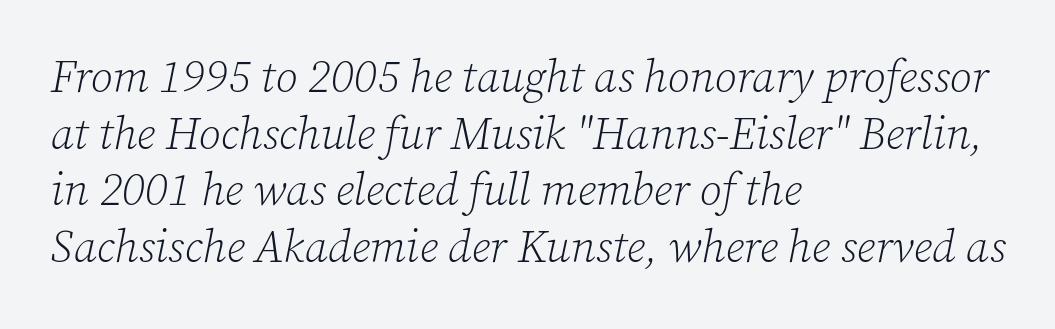
Does the lettering tilt? It does — this is italic. The lines sit at an ordinary, default distance from one another. Where is the straight margin? On the left. The face used here is proportionally spaced, like ordinary book or web type.
